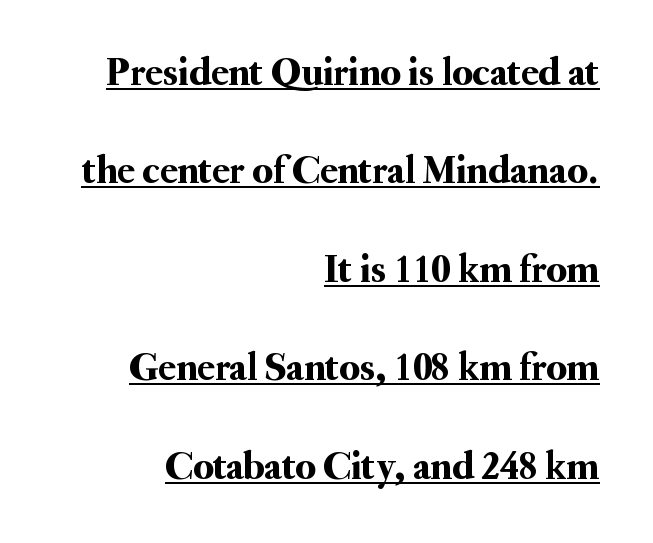
Q: Is the text italic (slanted)? A: No, it is upright.
Q: Is the typeface a serif or a sans-serif typeface? A: Serif.
Q: Is the text underlined? A: Yes.
Q: How is the paragraph aligned? A: Right-aligned.
Q: Is the spacing between letters normal or unusually wide? A: Normal.
Q: Is the spacing between lines tight, normal or loose? A: Loose.
Q: Width (condensed, normal, or wide)? A: Normal.
Q: Stroke contrast? A: Medium.
Q: x-height? A: Small.
Q: Monospaced? A: No.
